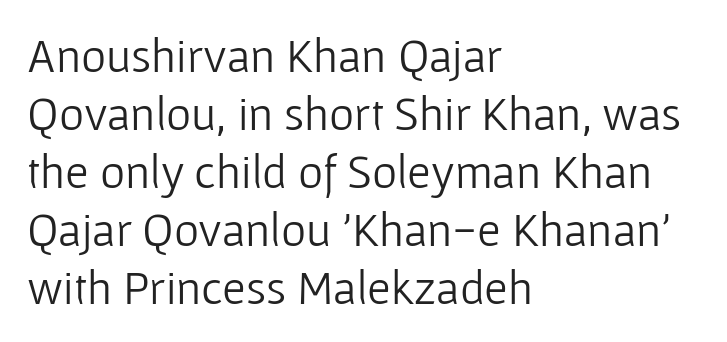
{"serif": "no", "italic": "no", "bold": "no", "weight": "light", "width": "normal", "stroke_contrast": "low", "x_height": "medium", "monospaced": "no", "underline": "no", "align": "left", "line_spacing_ratio": 1.21, "letter_spacing": "normal", "letter_spacing_em": 0.0, "glyph_px": 48}
